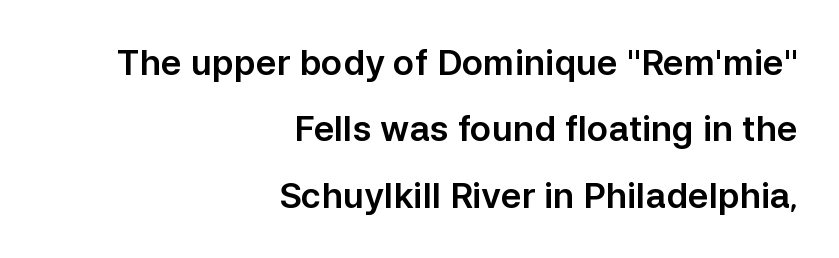
Q: Is the text italic (slanted)? A: No, it is upright.
Q: Is the typeface a serif or a sans-serif typeface? A: Sans-serif.
Q: Is the text underlined? A: No.
Q: How is the paragraph aligned? A: Right-aligned.
Q: Is the spacing between letters normal or unusually wide? A: Normal.
Q: Is the spacing between lines tight, normal or loose? A: Loose.
Q: Width (condensed, normal, or wide)? A: Normal.
Q: Stroke contrast? A: Low.
Q: x-height? A: Medium.
Q: Monospaced? A: No.
